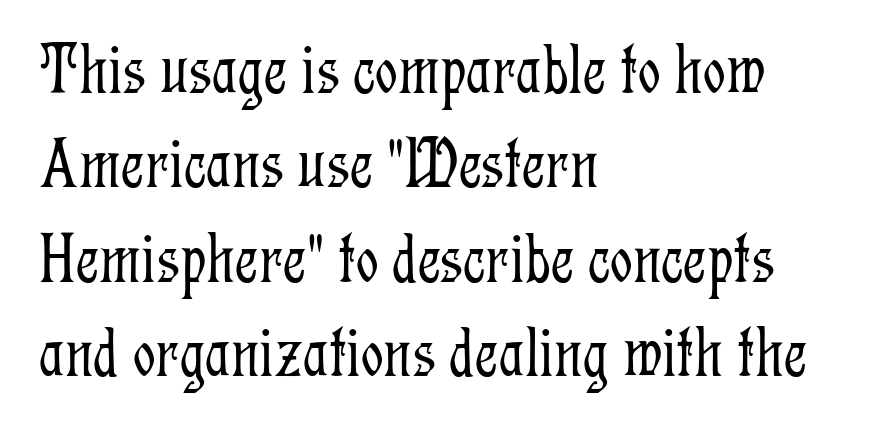
Q: Is the text bold? A: No.
Q: Is the text italic (slanted)? A: No, it is upright.
Q: Is the typeface a serif or a sans-serif typeface? A: Serif.
Q: Is the text underlined? A: No.
Q: How is the paragraph aligned? A: Left-aligned.
Q: Is the spacing between letters normal or unusually wide? A: Normal.
Q: Is the spacing between lines tight, normal or loose? A: Normal.
Q: Width (condensed, normal, or wide)? A: Condensed.
Q: Stroke contrast? A: Low.
Q: x-height? A: Medium.
Q: Monospaced? A: No.
